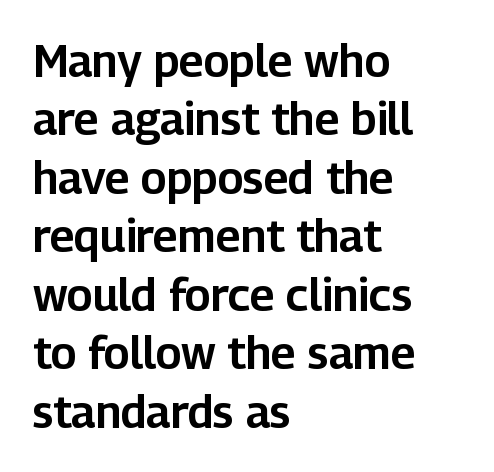
Q: Is the text italic (slanted)? A: No, it is upright.
Q: Is the typeface a serif or a sans-serif typeface? A: Sans-serif.
Q: Is the text underlined? A: No.
Q: How is the paragraph aligned? A: Left-aligned.
Q: Is the spacing between letters normal or unusually wide? A: Normal.
Q: Is the spacing between lines tight, normal or loose? A: Normal.
Q: Width (condensed, normal, or wide)? A: Normal.
Q: Stroke contrast? A: Low.
Q: x-height? A: Medium.
Q: Monospaced? A: No.
